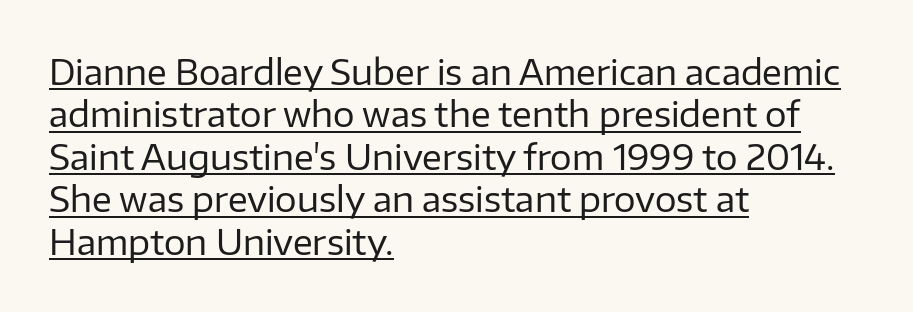
Heft: none added — not bold. A typesetter would call this zero additional tracking. If you drew a line through each stem, it would be perfectly vertical. Note the varied advance widths — an 'i' is clearly narrower than an 'm'.
